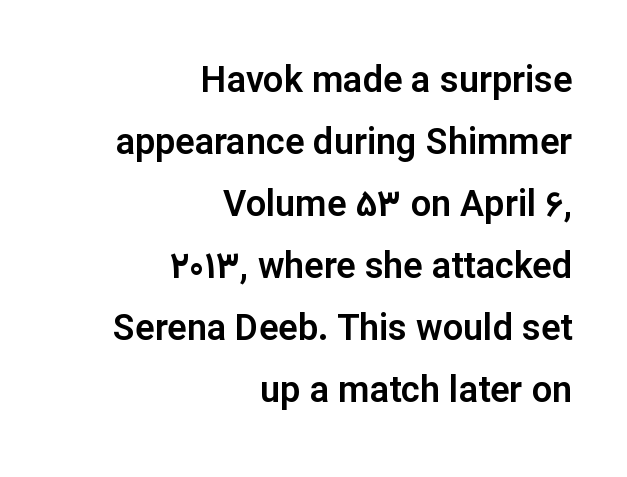
Q: Is the text italic (slanted)? A: No, it is upright.
Q: Is the typeface a serif or a sans-serif typeface? A: Sans-serif.
Q: Is the text underlined? A: No.
Q: How is the paragraph aligned? A: Right-aligned.
Q: Is the spacing between letters normal or unusually wide? A: Normal.
Q: Width (condensed, normal, or wide)? A: Normal.
Q: Stroke contrast? A: Low.
Q: x-height? A: Medium.
Q: Monospaced? A: No.
